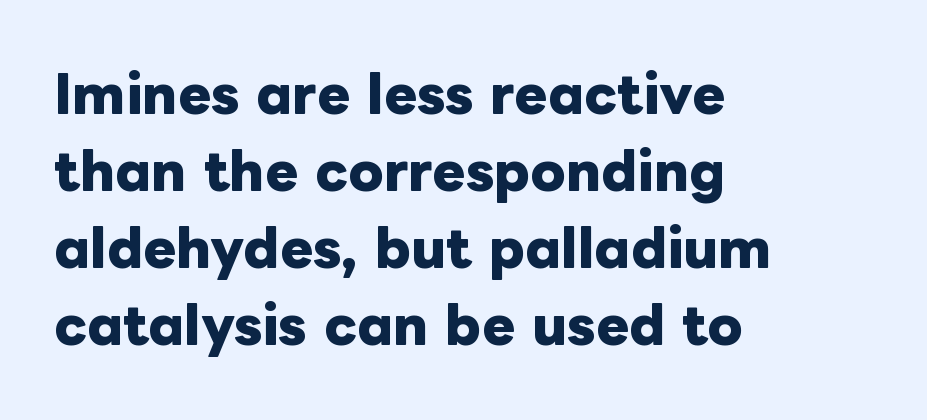
Q: Is the text bold? A: Yes.
Q: Is the text italic (slanted)? A: No, it is upright.
Q: Is the text underlined? A: No.
Q: How is the paragraph aligned? A: Left-aligned.
Q: Is the spacing between letters normal or unusually wide? A: Normal.
Q: Is the spacing between lines tight, normal or loose? A: Normal.
Q: Width (condensed, normal, or wide)? A: Normal.
Q: Stroke contrast? A: Low.
Q: x-height? A: Medium.
Q: Monospaced? A: No.
